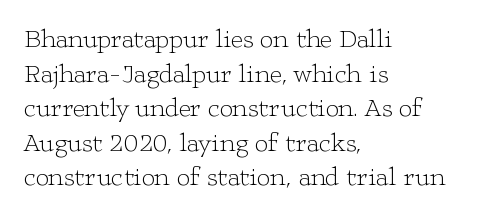
The image shows 26 px text type, upright; set left-aligned, normal line spacing (1.33x), normal letter spacing, not underlined.
